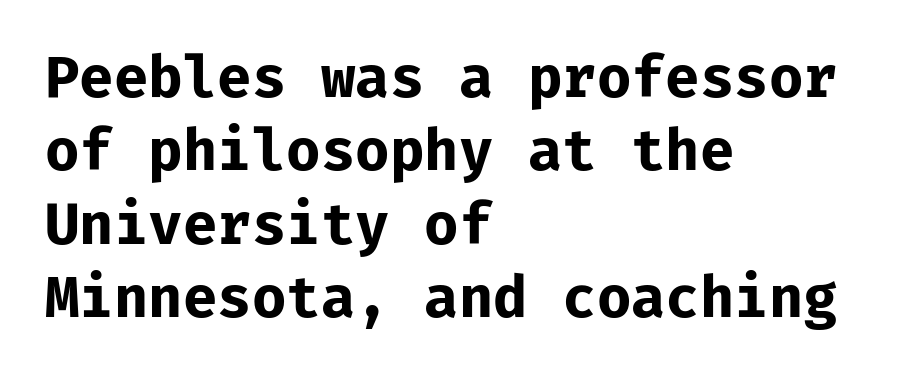
Q: Is the text bold? A: Yes.
Q: Is the text italic (slanted)? A: No, it is upright.
Q: Is the typeface a serif or a sans-serif typeface? A: Sans-serif.
Q: Is the text underlined? A: No.
Q: How is the paragraph aligned? A: Left-aligned.
Q: Is the spacing between letters normal or unusually wide? A: Normal.
Q: Is the spacing between lines tight, normal or loose? A: Normal.
Q: Width (condensed, normal, or wide)? A: Normal.
Q: Stroke contrast? A: Low.
Q: x-height? A: Medium.
